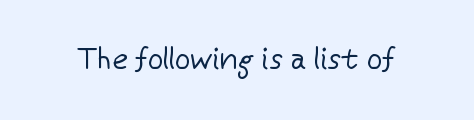
Nope, not italic — everything's standing straight. No letter is thick-stroked: the sample isn't bold. Plain, unruled lines of type. I'd call this a sans setting — the letters go barefoot. Here the designer chose a conventional face with non-uniform glyph widths. The tracking reads as untouched default to a designer's eye.
